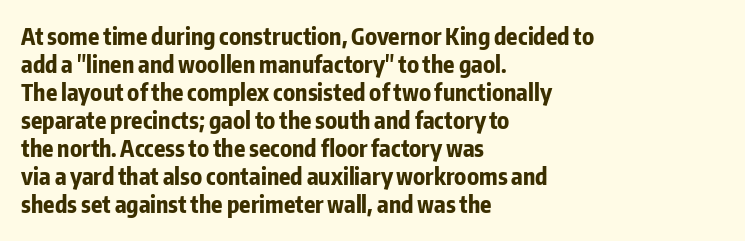
The image shows 23 px bold type, upright; set left-aligned, line spacing 1.22x, normal letter spacing, not underlined.
